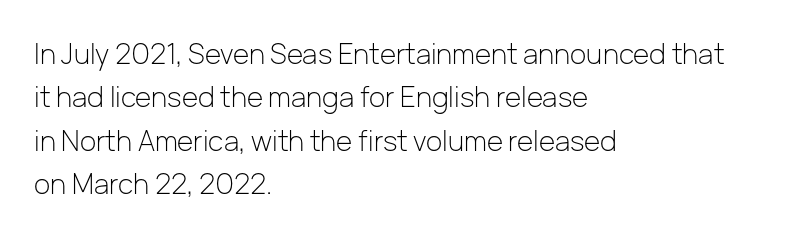
Students, observe: this is what conventionally led text looks like. These lines keep a tight, regular rhythm from letter to letter. The passage shown is typed in a proportional face where columns would drift. A clean baseline with only descenders dipping below it.
